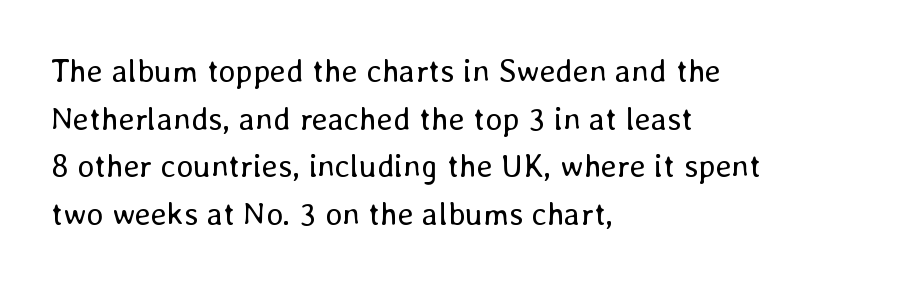
Do the characters align in a grid? No, the font is proportional. Posture: vertical. Look at the tracking — it's just the regular setting, nothing added. The cut favours lightness, reaching ordinary text weight at its darkest. The string is rendered with underlining switched off. Honestly, the row spacing looks completely unremarkable.
